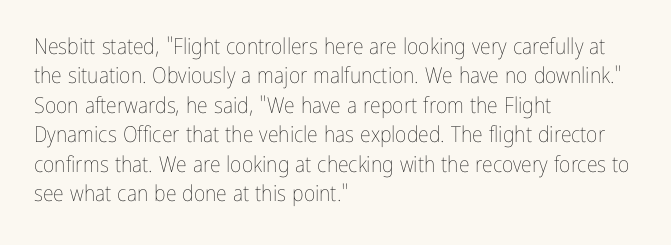
Bare-footed words on every line. Every stem runs plumb, perpendicular to the baseline. The typesetting does not lean heavy: it is not bold. Tracking value appears to be zero — textbook default spacing. The vertical gap from one line to the next is medium.
